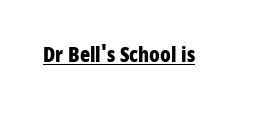
Q: Is the text bold? A: Yes.
Q: Is the text italic (slanted)? A: No, it is upright.
Q: Is the text underlined? A: Yes.
Q: Is the spacing between letters normal or unusually wide? A: Normal.
